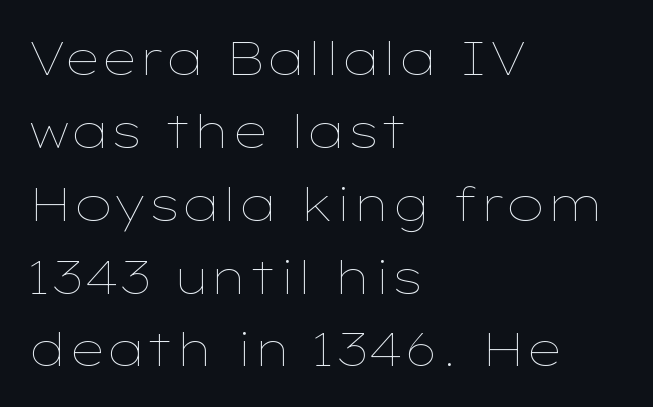
The image shows 47 px thin, wide type, upright; set left-aligned, normal line spacing (1.55x), normal letter spacing, not underlined; low stroke contrast and a medium x-height.
